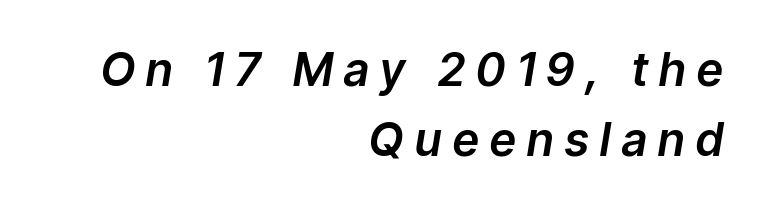
Q: Is the text italic (slanted)? A: Yes, it leans right by about 9 degrees.
Q: Is the text underlined? A: No.
Q: How is the paragraph aligned? A: Right-aligned.
Q: Is the spacing between letters normal or unusually wide? A: Unusually wide.
Q: Is the spacing between lines tight, normal or loose? A: Normal.
Q: Width (condensed, normal, or wide)? A: Normal.
Q: Stroke contrast? A: Low.
Q: x-height? A: Medium.
Q: Monospaced? A: No.
